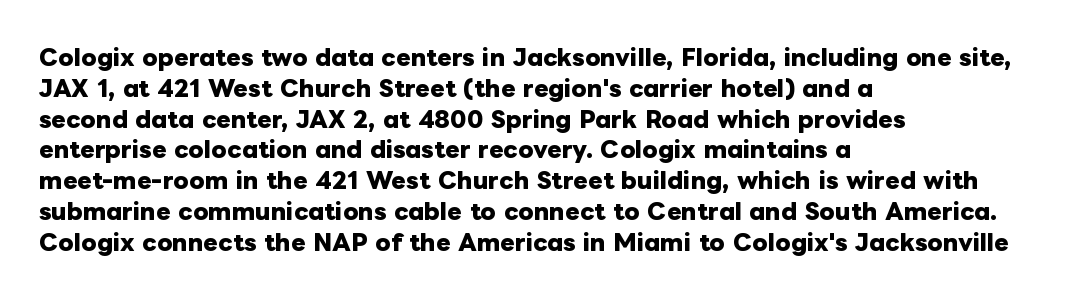
{"italic": "no", "bold": "yes", "underline": "no", "align": "left", "line_spacing": "normal", "line_spacing_ratio": 1.4, "letter_spacing": "normal", "letter_spacing_em": 0.0, "glyph_px": 22}
